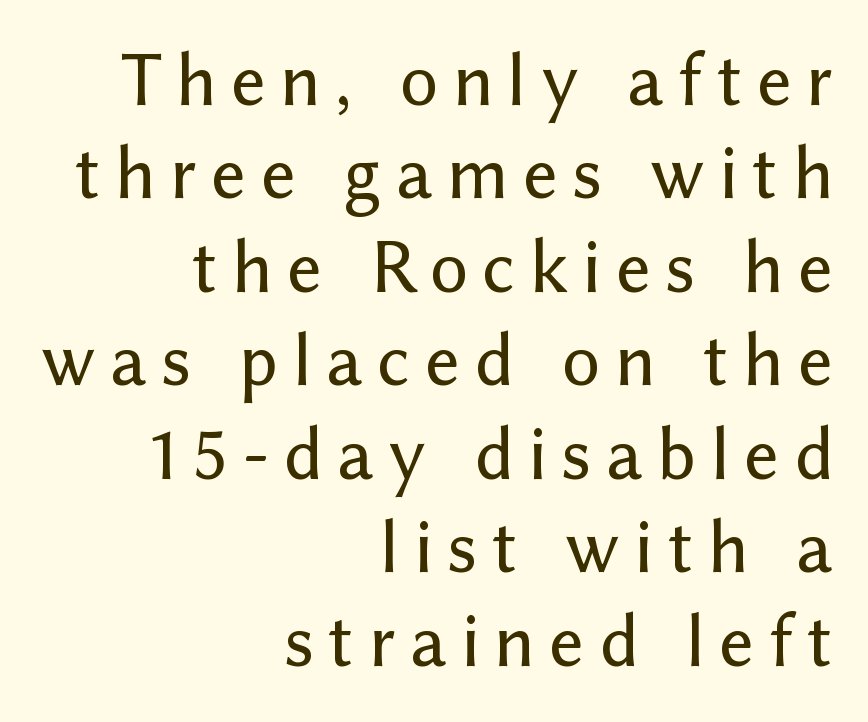
Font category for this specimen: sans-serif. Posture: upright roman. Spacing verdict: proportional, widths tailored to each character. The passage shown is not underscored anywhere. Visually the block forms a straight wall on the right and a jagged coastline on the left.
